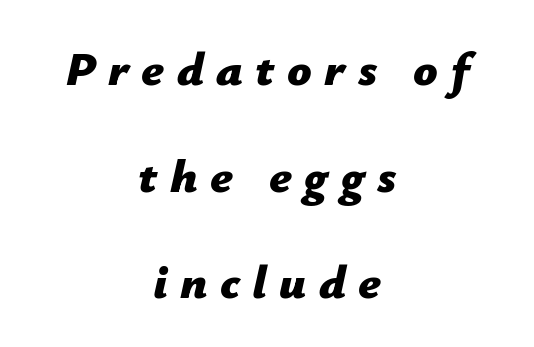
{"italic": "yes", "lean": "right", "slant_degrees": 12, "bold": "yes", "weight": "bold", "width": "normal", "stroke_contrast": "low", "x_height": "medium", "monospaced": "no", "underline": "no", "align": "center", "line_spacing": "loose", "line_spacing_ratio": 2.22, "letter_spacing": "wide", "letter_spacing_em": 0.26, "glyph_px": 48}
